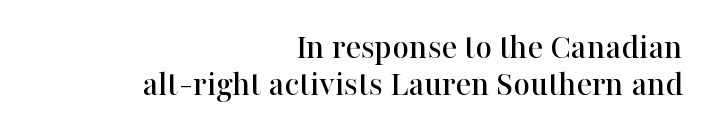
The image shows 36 px serif type, upright; set right-aligned, tight line spacing (1.03x), normal letter spacing, not underlined; high stroke contrast and a medium x-height.
